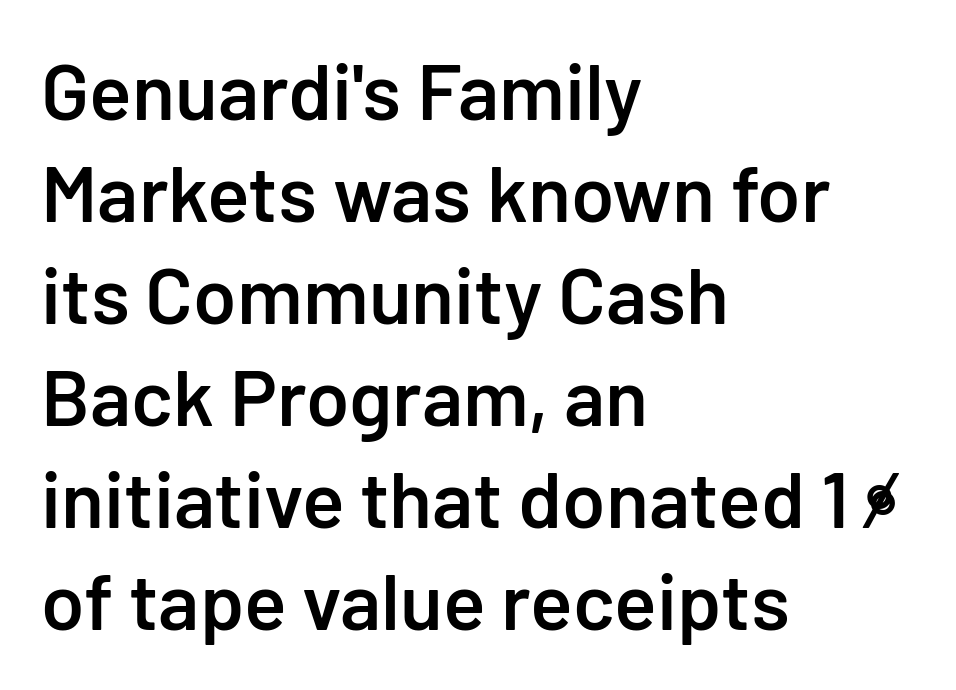
Q: Is the text bold? A: Semi-bold.
Q: Is the text italic (slanted)? A: No, it is upright.
Q: Is the typeface a serif or a sans-serif typeface? A: Sans-serif.
Q: Is the text underlined? A: No.
Q: How is the paragraph aligned? A: Left-aligned.
Q: Is the spacing between letters normal or unusually wide? A: Normal.
Q: Is the spacing between lines tight, normal or loose? A: Normal.
Q: Width (condensed, normal, or wide)? A: Normal.
Q: Stroke contrast? A: Low.
Q: x-height? A: Medium.
Q: Monospaced? A: No.
